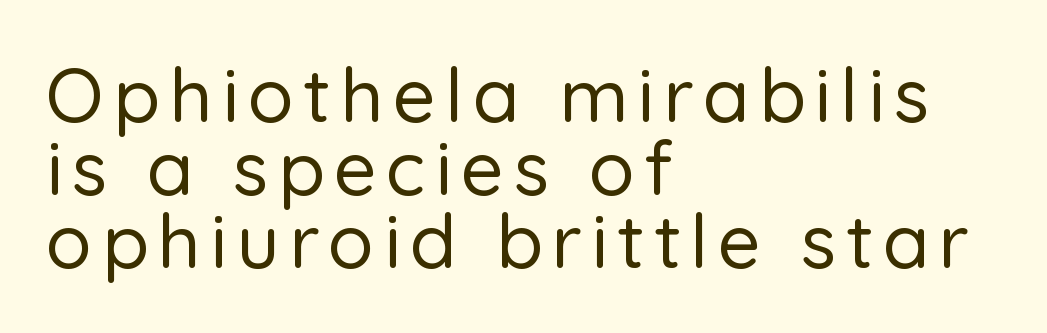
Bare-footed words on every line. Quick note: not italic, upright. Think of a printed novel: that variable character pitch is what you see here. Visually the block forms a straight wall on the left and a jagged coastline on the right. Quick note: interline space is minimal.
